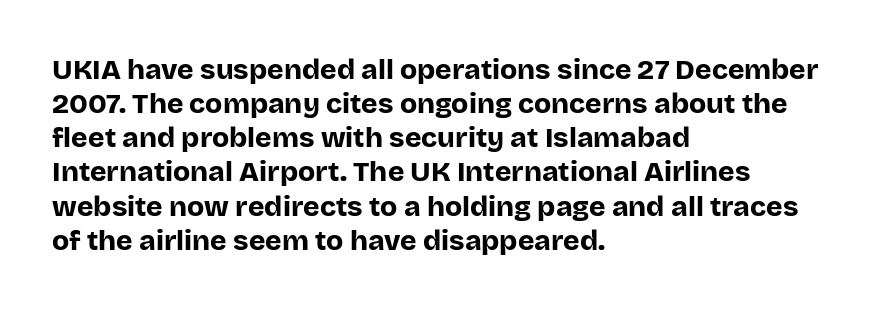
{"serif": "no", "italic": "no", "bold": "yes", "weight": "bold", "width": "normal", "stroke_contrast": "low", "x_height": "large", "monospaced": "no", "underline": "no", "align": "left", "line_spacing_ratio": 1.22, "letter_spacing": "normal", "letter_spacing_em": 0.0, "glyph_px": 28}
